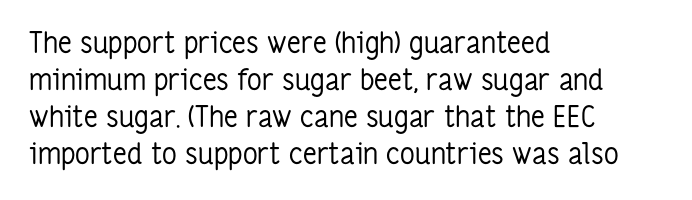
{"serif": "no", "italic": "no", "bold": "no", "weight": "regular", "width": "condensed", "stroke_contrast": "low", "x_height": "medium", "monospaced": "no", "underline": "no", "align": "left", "line_spacing": "normal", "line_spacing_ratio": 1.28, "letter_spacing": "normal", "letter_spacing_em": 0.0, "glyph_px": 29}
